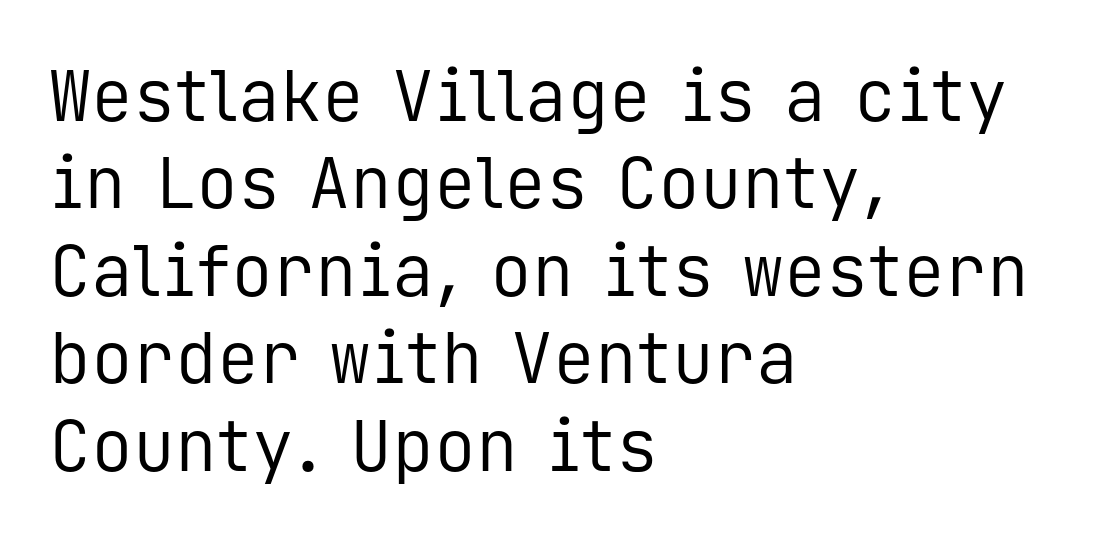
{"serif": "no", "italic": "no", "bold": "no", "weight": "regular", "width": "normal", "stroke_contrast": "low", "x_height": "medium", "monospaced": "yes", "underline": "no", "align": "left", "line_spacing": "normal", "line_spacing_ratio": 1.25, "letter_spacing": "normal", "letter_spacing_em": 0.0, "glyph_px": 70}
